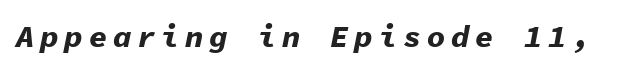
The image shows 31 px bold type, italic (leaning right), monospaced; set not underlined; low stroke contrast and a medium x-height.
